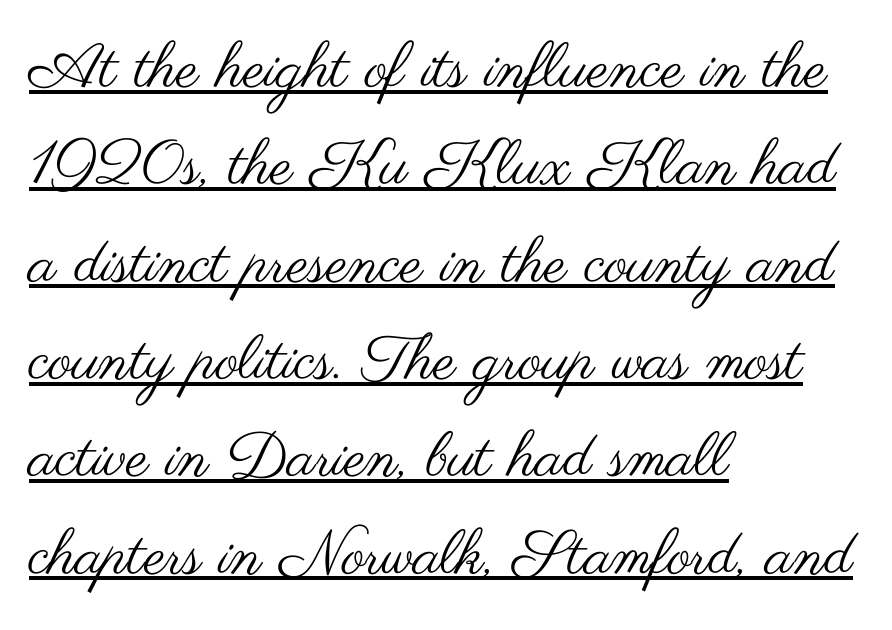
Do the characters align in a grid? No, the font is proportional. No letter is thick-stroked: the sample isn't bold. These lines keep a tight, regular rhythm from letter to letter. All the whitespace from short lines collects on the right.
